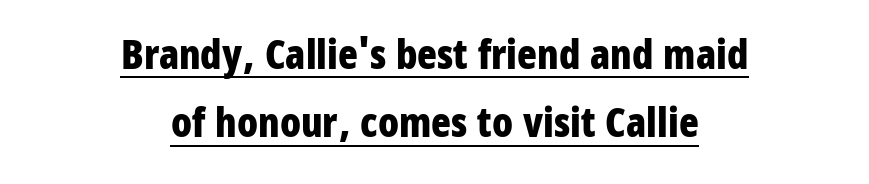
The image shows 41 px bold, condensed sans-serif type, upright; set centered, normal line spacing (1.67x), normal letter spacing, underlined; low stroke contrast and a large x-height.
